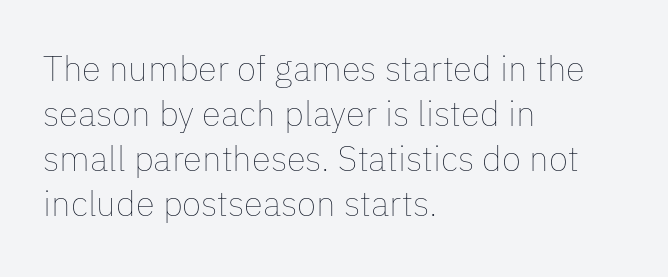
Q: Is the text bold? A: No.
Q: Is the text italic (slanted)? A: No, it is upright.
Q: Is the text underlined? A: No.
Q: How is the paragraph aligned? A: Left-aligned.
Q: Is the spacing between letters normal or unusually wide? A: Normal.
Q: Is the spacing between lines tight, normal or loose? A: Normal.
Q: Width (condensed, normal, or wide)? A: Normal.
Q: Stroke contrast? A: Low.
Q: x-height? A: Medium.
Q: Monospaced? A: No.
